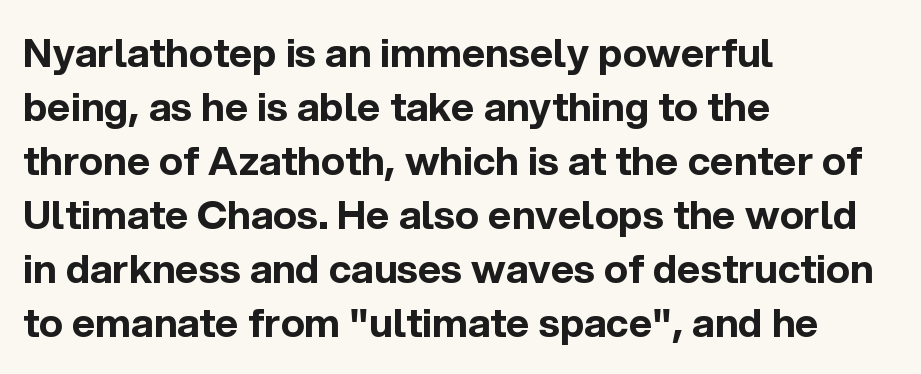
Q: Is the text bold? A: Yes.
Q: Is the text italic (slanted)? A: No, it is upright.
Q: Is the typeface a serif or a sans-serif typeface? A: Sans-serif.
Q: Is the text underlined? A: No.
Q: How is the paragraph aligned? A: Left-aligned.
Q: Is the spacing between letters normal or unusually wide? A: Normal.
Q: Is the spacing between lines tight, normal or loose? A: Normal.
Q: Width (condensed, normal, or wide)? A: Normal.
Q: x-height? A: Medium.
Q: Monospaced? A: No.
